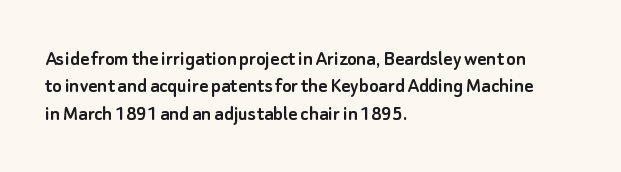
Q: Is the text italic (slanted)? A: No, it is upright.
Q: Is the text underlined? A: No.
Q: How is the paragraph aligned? A: Left-aligned.
Q: Is the spacing between letters normal or unusually wide? A: Normal.
Q: Is the spacing between lines tight, normal or loose? A: Normal.
